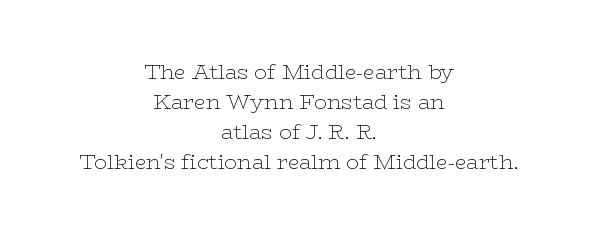
The image shows 21 px text type, upright; set centered, normal line spacing (1.43x), normal letter spacing, not underlined.
